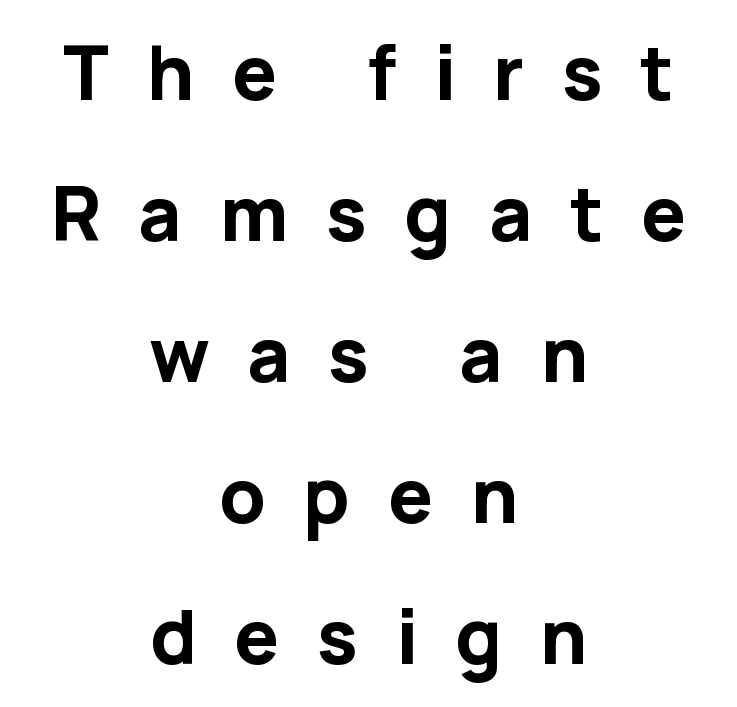
The whitespace from short lines is split evenly between both sides. Nobody drew a line under any word here. These lines have a slow, spaced-out rhythm from letter to letter. Here the designer chose a conventional face with non-uniform glyph widths. Strong, thick strokes mark this as bold type. The text was rendered using a sans face with plain stroke endings.
